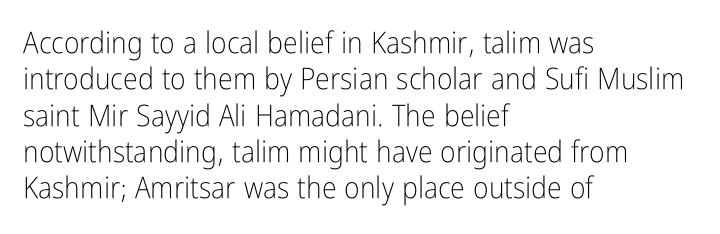
{"serif": "no", "italic": "no", "bold": "no", "weight": "light", "width": "condensed", "stroke_contrast": "low", "x_height": "medium", "monospaced": "no", "underline": "no", "align": "left", "line_spacing_ratio": 1.21, "letter_spacing": "normal", "letter_spacing_em": 0.0, "glyph_px": 30}
